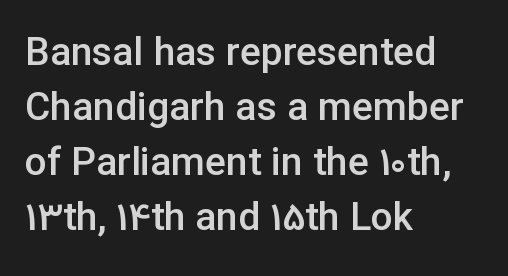
Q: Is the text bold? A: Semi-bold.
Q: Is the text italic (slanted)? A: No, it is upright.
Q: Is the typeface a serif or a sans-serif typeface? A: Sans-serif.
Q: Is the text underlined? A: No.
Q: How is the paragraph aligned? A: Left-aligned.
Q: Is the spacing between letters normal or unusually wide? A: Normal.
Q: Is the spacing between lines tight, normal or loose? A: Normal.
Q: Width (condensed, normal, or wide)? A: Normal.
Q: Stroke contrast? A: Low.
Q: x-height? A: Medium.
Q: Monospaced? A: No.
